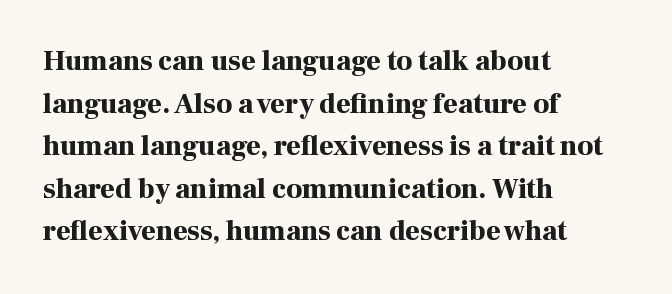
This sample is left-justified, so line endings fall wherever the words run out. Descenders hang freely into open space. In terms of letterform style, serifs are clearly present. The rendering uses a moderate line-height, typical for paragraphs. Looks like regular typesetting: each glyph gets only the width it needs. A dark, heavy texture on the line: the type is bold.
